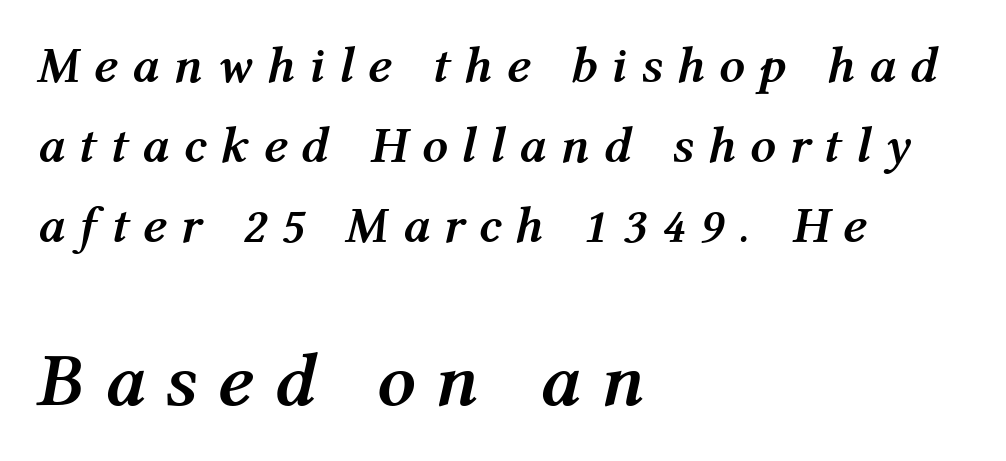
Q: Is the text bold? A: Yes.
Q: Is the text italic (slanted)? A: Yes, it leans right by about 12 degrees.
Q: Is the text underlined? A: No.
Q: How is the paragraph aligned? A: Left-aligned.
Q: Is the spacing between letters normal or unusually wide? A: Unusually wide.
Q: Is the spacing between lines tight, normal or loose? A: Normal.
Q: Which block of text is set in a larger size, the first (top) or the second (bottom)? A: The second (bottom) one.
Q: Width (condensed, normal, or wide)? A: Normal.
Q: Stroke contrast? A: Medium.
Q: x-height? A: Medium.
Q: Monospaced? A: No.
